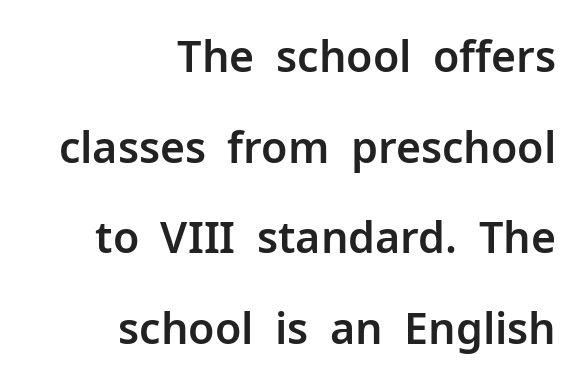
Q: Is the text italic (slanted)? A: No, it is upright.
Q: Is the typeface a serif or a sans-serif typeface? A: Sans-serif.
Q: Is the text underlined? A: No.
Q: How is the paragraph aligned? A: Right-aligned.
Q: Is the spacing between letters normal or unusually wide? A: Normal.
Q: Is the spacing between lines tight, normal or loose? A: Loose.
Q: Width (condensed, normal, or wide)? A: Normal.
Q: Stroke contrast? A: Low.
Q: x-height? A: Medium.
Q: Monospaced? A: No.
